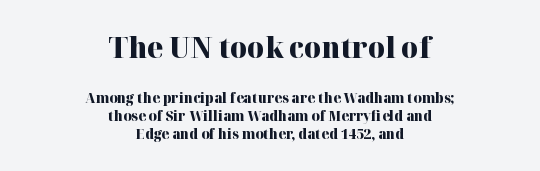
Q: Is the text bold? A: Yes.
Q: Is the text italic (slanted)? A: No, it is upright.
Q: Is the typeface a serif or a sans-serif typeface? A: Serif.
Q: Is the text underlined? A: No.
Q: How is the paragraph aligned? A: Centered.
Q: Is the spacing between letters normal or unusually wide? A: Normal.
Q: Is the spacing between lines tight, normal or loose? A: Normal.
Q: Which block of text is set in a larger size, the first (top) or the second (bottom)? A: The first (top) one.
Q: Width (condensed, normal, or wide)? A: Normal.
Q: Stroke contrast? A: High.
Q: x-height? A: Medium.
Q: Monospaced? A: No.
